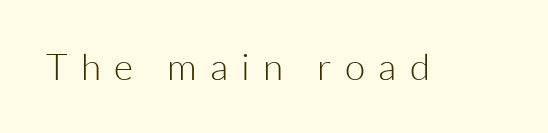
Q: Is the text bold? A: No.
Q: Is the text italic (slanted)? A: No, it is upright.
Q: Is the typeface a serif or a sans-serif typeface? A: Sans-serif.
Q: Is the text underlined? A: No.
Q: Is the spacing between letters normal or unusually wide? A: Unusually wide.
Q: Width (condensed, normal, or wide)? A: Normal.
Q: Stroke contrast? A: Low.
Q: x-height? A: Medium.
Q: Monospaced? A: No.
